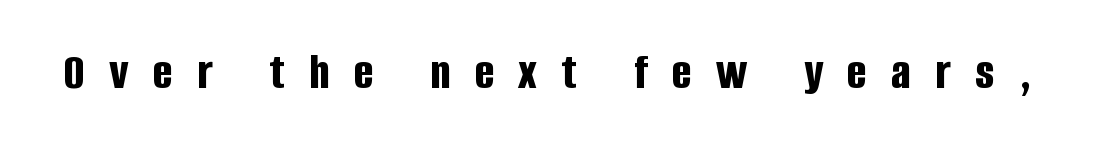
Q: Is the text bold? A: Yes.
Q: Is the text italic (slanted)? A: No, it is upright.
Q: Is the typeface a serif or a sans-serif typeface? A: Sans-serif.
Q: Is the text underlined? A: No.
Q: Is the spacing between letters normal or unusually wide? A: Unusually wide.
Q: Width (condensed, normal, or wide)? A: Condensed.
Q: Stroke contrast? A: Low.
Q: x-height? A: Large.
Q: Monospaced? A: No.
